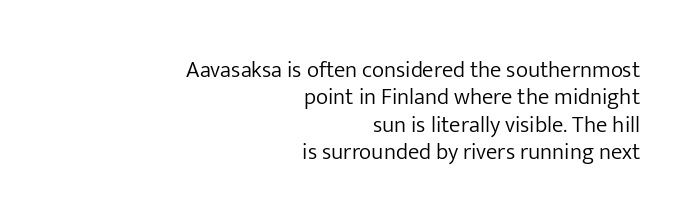
The image shows 23 px text type, upright; set right-aligned, line spacing 1.19x, normal letter spacing, not underlined.
